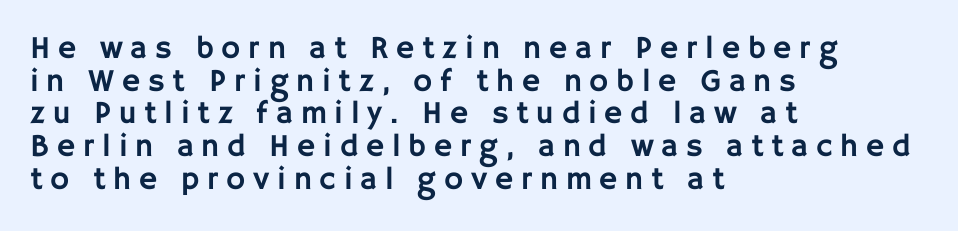
{"serif": "no", "italic": "no", "width": "normal", "stroke_contrast": "low", "x_height": "large", "monospaced": "no", "underline": "no", "align": "left", "line_spacing": "tight", "line_spacing_ratio": 1.02, "letter_spacing": "wide", "letter_spacing_em": 0.24, "glyph_px": 32}
